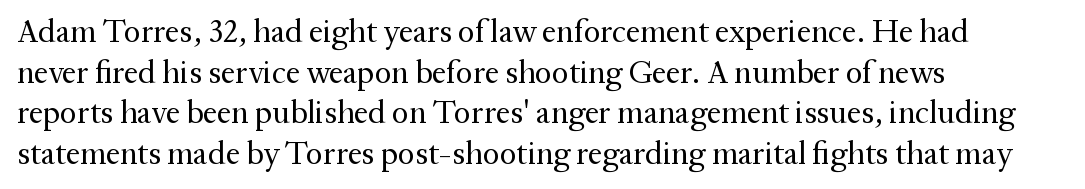
The image shows 32 px regular-weight serif type, upright; set left-aligned, normal line spacing (1.27x), normal letter spacing, not underlined; medium stroke contrast and a medium x-height.
